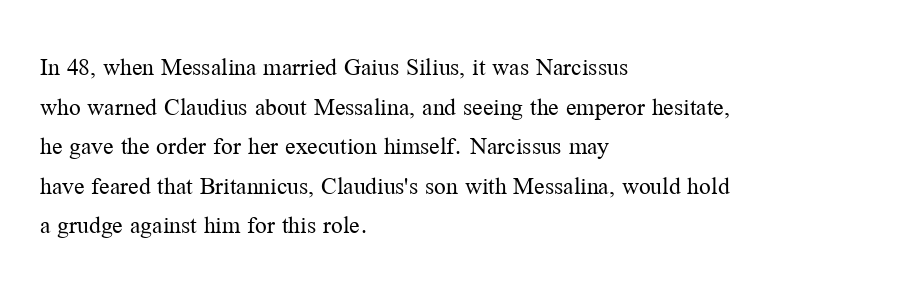
The block of text has a typical density, with ordinary space between rows. The line texture is even and compact thanks to regular tracking. Nothing heavy about these letters — not bold at all. Which margin do the lines hug? The left one — the right edge is uneven.
